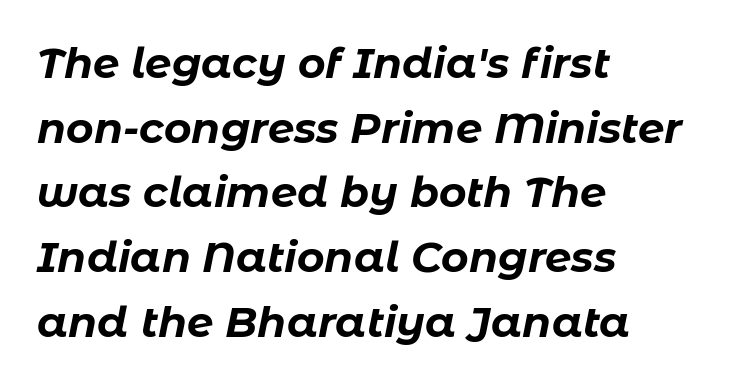
{"italic": "yes", "lean": "right", "slant_degrees": 11, "bold": "yes", "weight": "bold", "width": "normal", "stroke_contrast": "low", "x_height": "medium", "monospaced": "no", "underline": "no", "align": "left", "line_spacing": "normal", "line_spacing_ratio": 1.54, "letter_spacing": "normal", "letter_spacing_em": 0.0, "glyph_px": 42}
